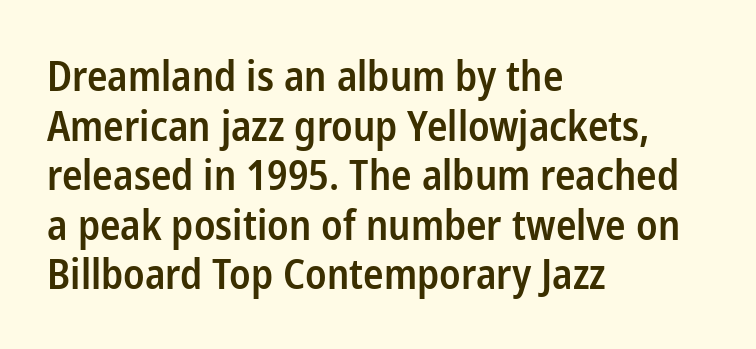
Is this a sans? Yes — the strokes have no serifs. Vertical strokes here are truly vertical. Looks like regular typesetting: each glyph gets only the width it needs. Caption: multi-line text, flush left, ragged right. Decoration check: the copy has no underline. In terms of letterspacing, this is plain default setting.
